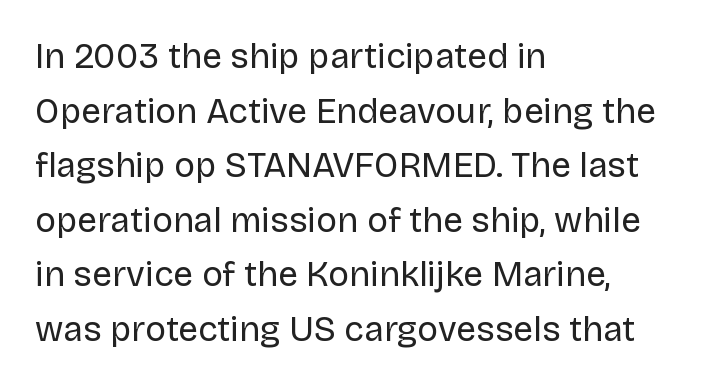
The image shows 35 px regular-weight sans-serif type, upright; set left-aligned, normal line spacing (1.56x), normal letter spacing, not underlined; low stroke contrast and a large x-height.
